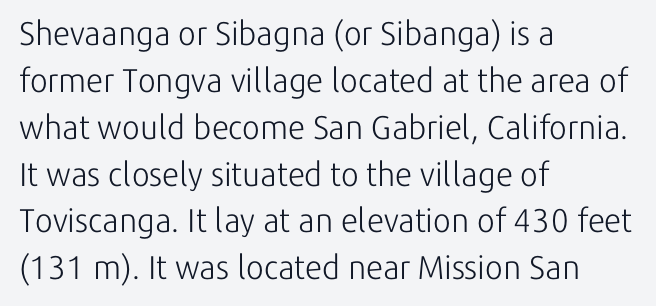
The image shows 33 px light sans-serif type, upright; set left-aligned, normal line spacing (1.42x), normal letter spacing, not underlined; low stroke contrast and a medium x-height.
